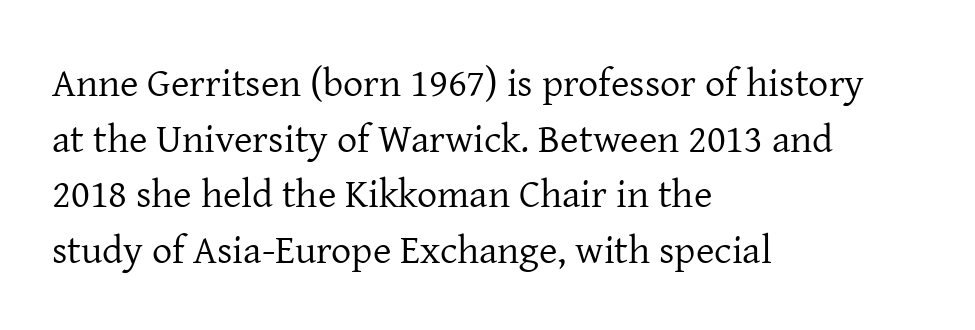
The text was rendered using a seriffed face with decorative stroke endings. What's the leading like? Ordinary, nothing unusual. These lines were composed using upright roman letters. These lines stack with their left ends in a neat column. The letters advance in unequal steps, a hallmark of proportional type.
